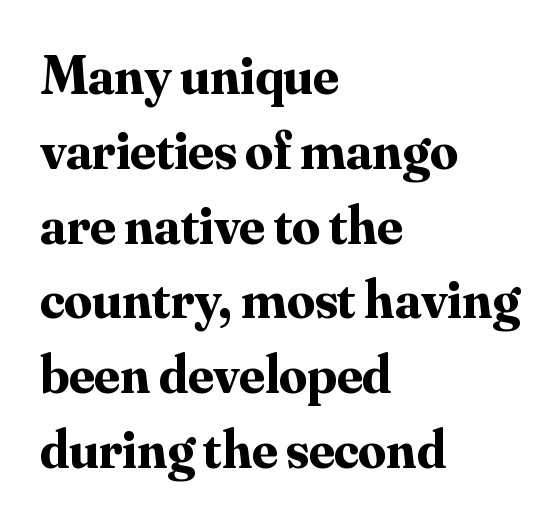
Do the characters align in a grid? No, the font is proportional. Lines of text with bare space underneath. Regarding serifs, this sample has them. Evenly set lines give the paragraph a standard silhouette. Bold? Absolutely — the strokes are thick and heavy. In terms of letterspacing, this is plain default setting.
